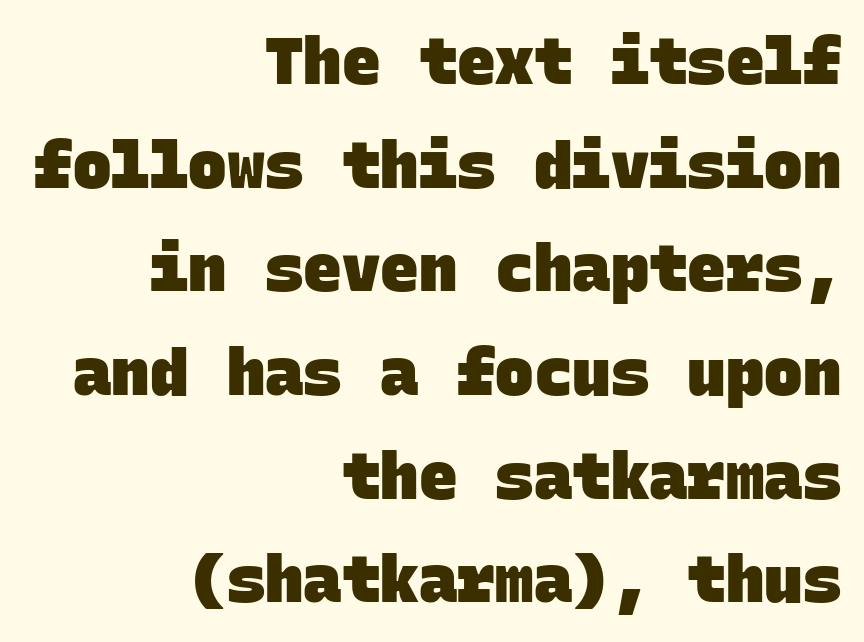
Q: Is the text bold? A: Yes.
Q: Is the typeface a serif or a sans-serif typeface? A: Sans-serif.
Q: Is the text underlined? A: No.
Q: How is the paragraph aligned? A: Right-aligned.
Q: Is the spacing between letters normal or unusually wide? A: Normal.
Q: Is the spacing between lines tight, normal or loose? A: Normal.
Q: Width (condensed, normal, or wide)? A: Normal.
Q: Stroke contrast? A: Low.
Q: x-height? A: Large.
Q: Monospaced? A: Yes.
